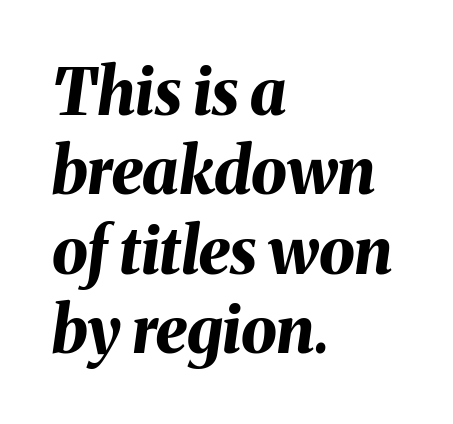
{"italic": "yes", "lean": "right", "slant_degrees": 8, "bold": "yes", "weight": "bold", "width": "normal", "stroke_contrast": "medium", "x_height": "medium", "monospaced": "no", "underline": "no", "align": "left", "line_spacing_ratio": 1.24, "letter_spacing": "normal", "letter_spacing_em": 0.0, "glyph_px": 64}
